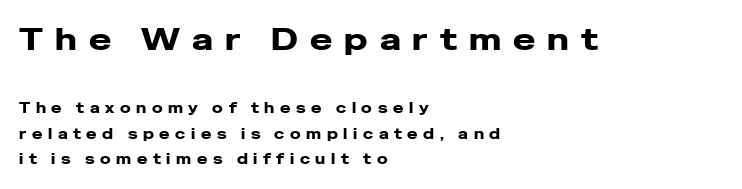
Type style note: lacks serifs. Large over small — that's the arrangement of the two blocks here. Each word looks stretched out because of the extra space between its letters. The letters stand straight up with perfectly vertical stems. Visually the block forms a straight wall on the left and a jagged coastline on the right.
